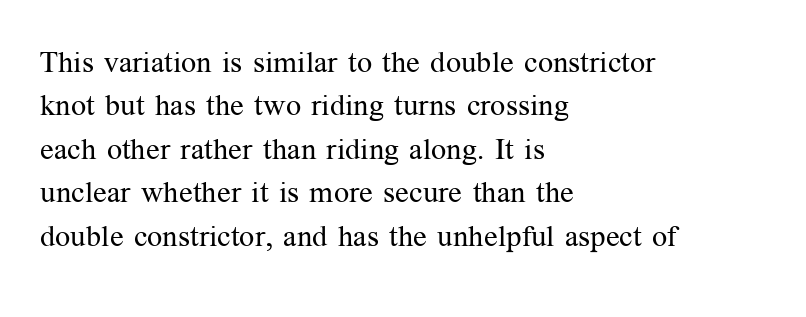
The image shows 30 px regular-weight serif type, upright; set left-aligned, normal line spacing (1.45x), normal letter spacing, not underlined; medium stroke contrast and a medium x-height.
